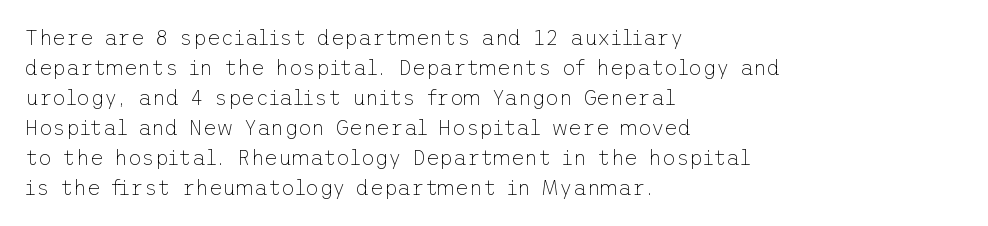
The image shows 21 px text type, upright; set left-aligned, normal line spacing (1.43x), normal letter spacing, not underlined.
